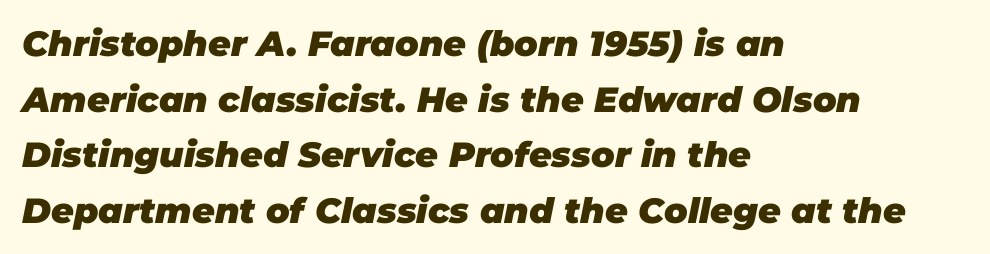
Spacing verdict: proportional, widths tailored to each character. Nothing unusual about the tracking: characters are spaced as the font intends. The letters are slanted; this is an italic face. Is there much room between lines? A standard amount, neither cramped nor airy. Compared with a centered layout, this one pins lines to the left instead. The glyphs have the mass of a bold cut.
